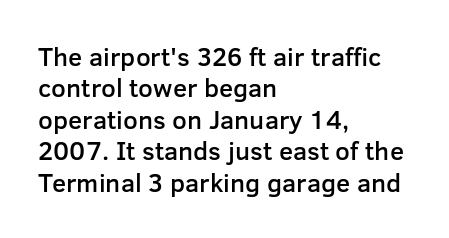
The image shows 26 px text type, upright; set left-aligned, line spacing 1.21x, normal letter spacing, not underlined.
